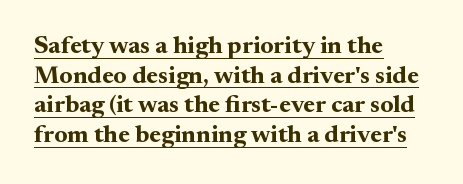
Is the letter spacing exaggerated? No — it looks like the ordinary default. As a designer I'd log this as weight 700, bold. Italic: no, the glyphs are upright roman. The lines in this sample share a left origin and differ only in where they stop. Has an underline been added? It has.
